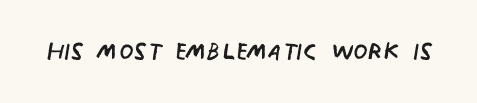
Q: Is the text bold? A: No.
Q: Is the typeface a serif or a sans-serif typeface? A: Sans-serif.
Q: Is the text underlined? A: No.
Q: Is the spacing between letters normal or unusually wide? A: Normal.
Q: Width (condensed, normal, or wide)? A: Condensed.
Q: Stroke contrast? A: Low.
Q: x-height? A: Large.
Q: Monospaced? A: No.
